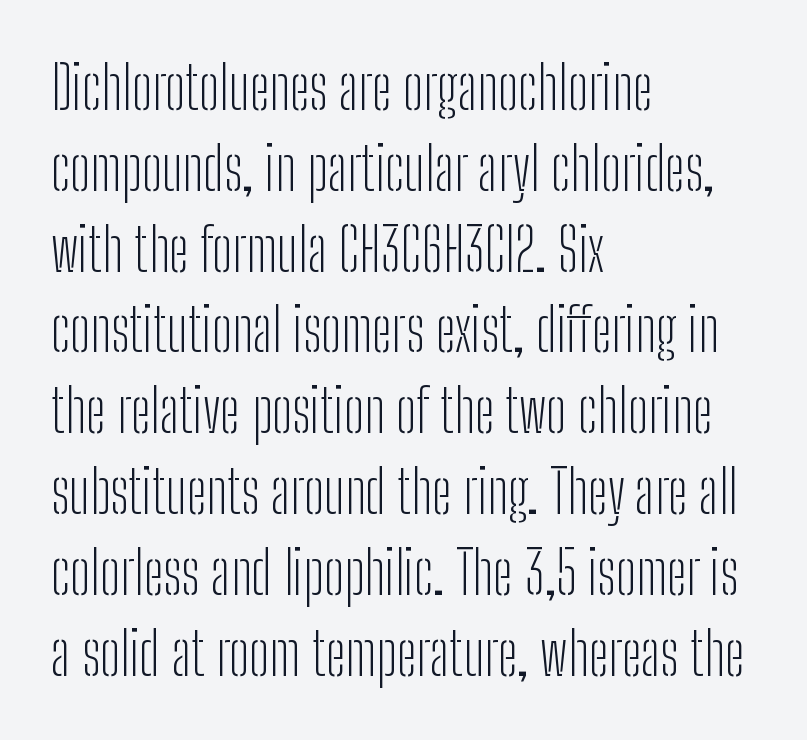
Between one letter and the next there's only the usual sliver of space. The strokes carry an ordinary text weight at most. The rag falls on the right side of this text block. Note the varied advance widths — an 'i' is clearly narrower than an 'm'.
